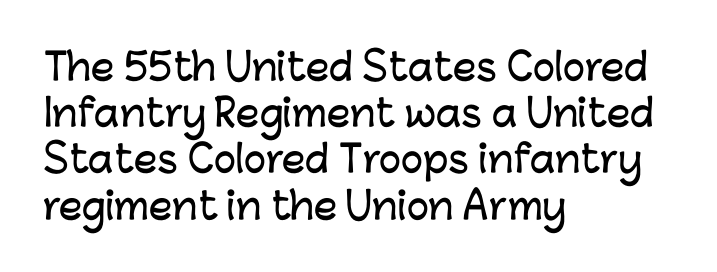
Q: Is the text italic (slanted)? A: No, it is upright.
Q: Is the typeface a serif or a sans-serif typeface? A: Sans-serif.
Q: Is the text underlined? A: No.
Q: How is the paragraph aligned? A: Left-aligned.
Q: Is the spacing between letters normal or unusually wide? A: Normal.
Q: Is the spacing between lines tight, normal or loose? A: Normal.
Q: Width (condensed, normal, or wide)? A: Normal.
Q: Stroke contrast? A: Low.
Q: x-height? A: Medium.
Q: Monospaced? A: No.
